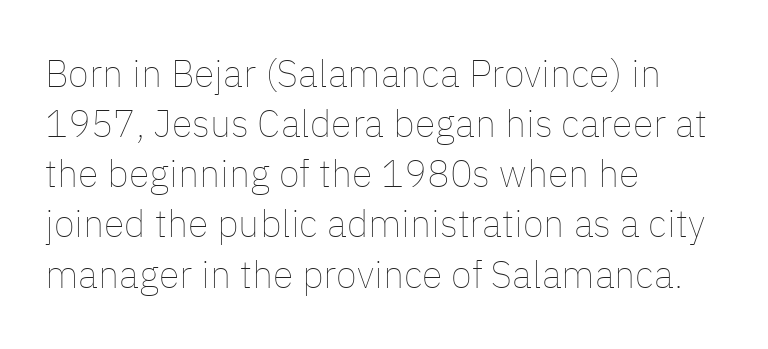
{"italic": "no", "bold": "no", "weight": "thin", "width": "normal", "stroke_contrast": "low", "x_height": "medium", "monospaced": "no", "underline": "no", "align": "left", "line_spacing": "normal", "line_spacing_ratio": 1.32, "letter_spacing": "normal", "letter_spacing_em": 0.0, "glyph_px": 38}
